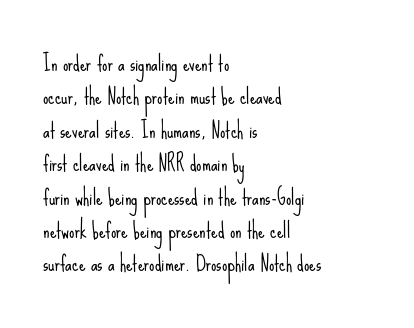
{"italic": "no", "bold": "no", "underline": "no", "align": "left", "line_spacing": "normal", "line_spacing_ratio": 1.59, "letter_spacing": "normal", "letter_spacing_em": 0.0, "glyph_px": 21}
